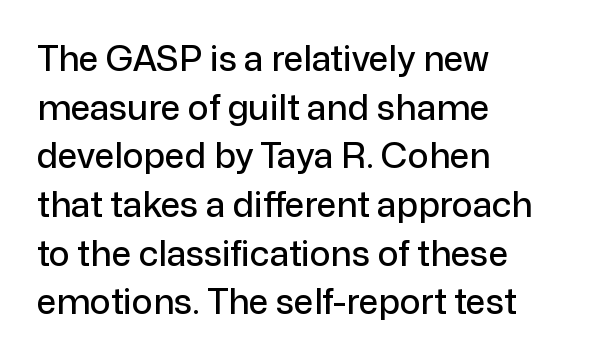
Q: Is the text italic (slanted)? A: No, it is upright.
Q: Is the typeface a serif or a sans-serif typeface? A: Sans-serif.
Q: Is the text underlined? A: No.
Q: How is the paragraph aligned? A: Left-aligned.
Q: Is the spacing between letters normal or unusually wide? A: Normal.
Q: Is the spacing between lines tight, normal or loose? A: Normal.
Q: Width (condensed, normal, or wide)? A: Normal.
Q: Stroke contrast? A: Low.
Q: x-height? A: Medium.
Q: Monospaced? A: No.
